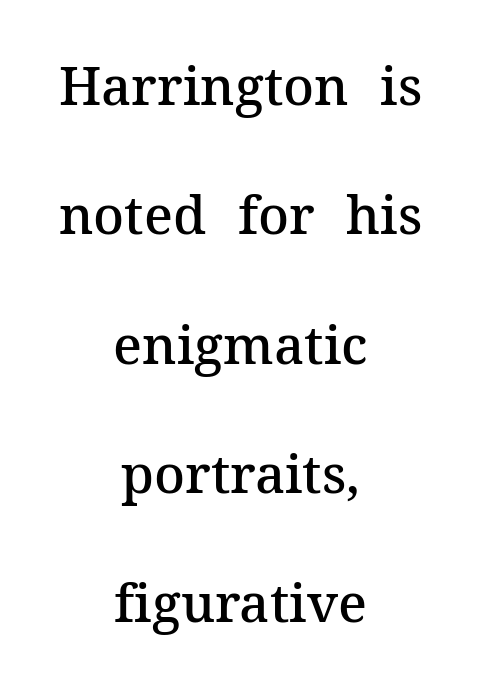
Q: Is the text bold? A: Semi-bold.
Q: Is the text italic (slanted)? A: No, it is upright.
Q: Is the typeface a serif or a sans-serif typeface? A: Serif.
Q: Is the text underlined? A: No.
Q: How is the paragraph aligned? A: Centered.
Q: Is the spacing between letters normal or unusually wide? A: Normal.
Q: Is the spacing between lines tight, normal or loose? A: Loose.
Q: Width (condensed, normal, or wide)? A: Normal.
Q: Stroke contrast? A: Medium.
Q: x-height? A: Medium.
Q: Monospaced? A: No.
